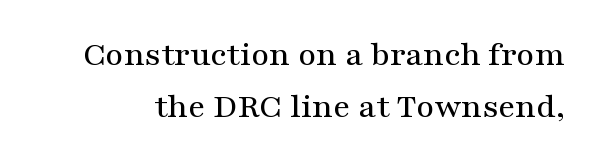
{"serif": "yes", "italic": "no", "width": "wide", "stroke_contrast": "medium", "x_height": "medium", "monospaced": "no", "underline": "no", "line_spacing": "normal", "line_spacing_ratio": 1.48, "letter_spacing": "normal", "letter_spacing_em": 0.0, "glyph_px": 35}
